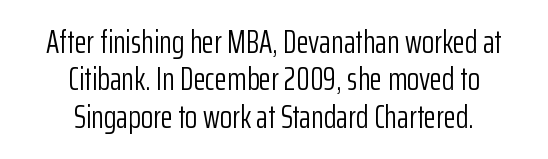
{"serif": "no", "italic": "no", "bold": "no", "weight": "light", "width": "condensed", "stroke_contrast": "low", "x_height": "medium", "monospaced": "no", "underline": "no", "align": "center", "line_spacing_ratio": 1.17, "letter_spacing": "normal", "letter_spacing_em": 0.0, "glyph_px": 32}
